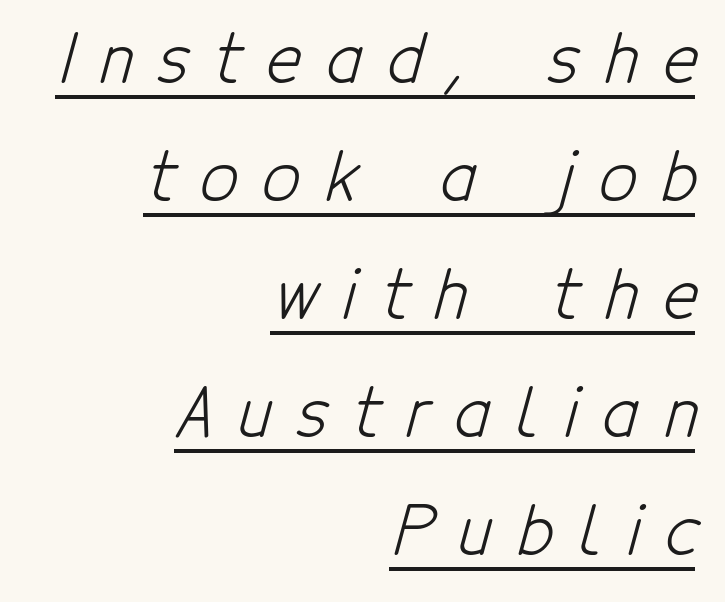
Note the varied advance widths — an 'i' is clearly narrower than an 'm'. Each letter's strokes conclude bluntly, with no projecting serifs. Weight: in the light-to-regular range. The words here are underlined.
